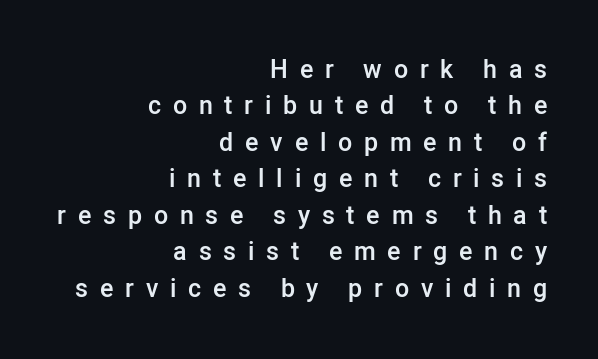
{"italic": "no", "bold": "semi", "underline": "no", "align": "right", "line_spacing": "normal", "line_spacing_ratio": 1.46, "letter_spacing": "wide", "letter_spacing_em": 0.47, "glyph_px": 25}
